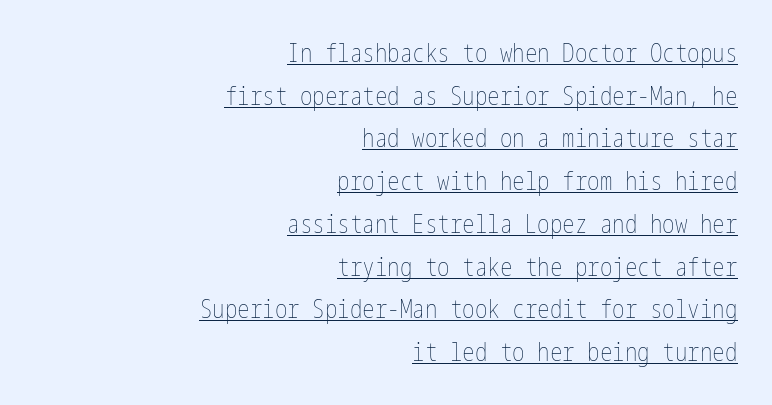
Q: Is the text bold? A: No.
Q: Is the text italic (slanted)? A: No, it is upright.
Q: Is the text underlined? A: Yes.
Q: How is the paragraph aligned? A: Right-aligned.
Q: Is the spacing between letters normal or unusually wide? A: Normal.
